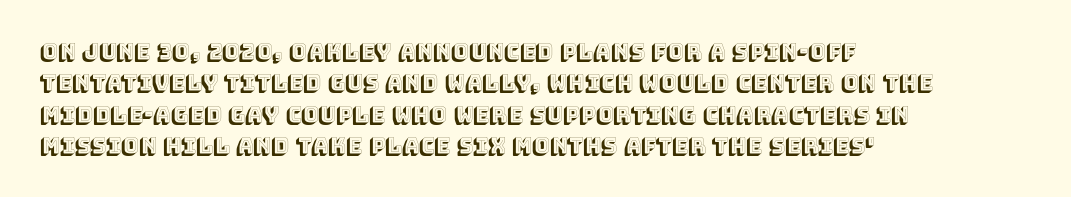
The image shows 21 px text type, upright; set left-aligned, normal line spacing (1.5x), normal letter spacing, not underlined.
